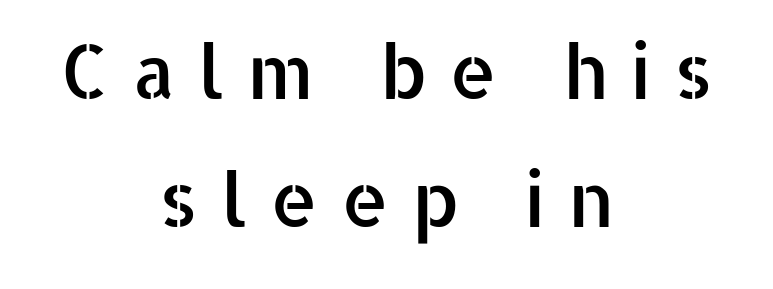
Classification — sans serif. Every row of glyphs is offset so its center matches the block's center. The passage shown has open, widely tracked lettering throughout. The baseline area is clear.
